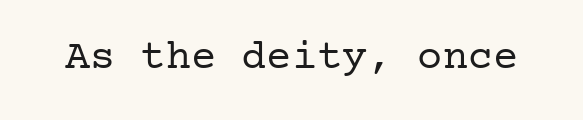
Caption: standard tracking, unaltered. Every character sits straight up, as roman type does. Regarding serifs, this sample has them. Any mark beneath the type? The region is blank. On a weight scale, this lands at 450 or below.
